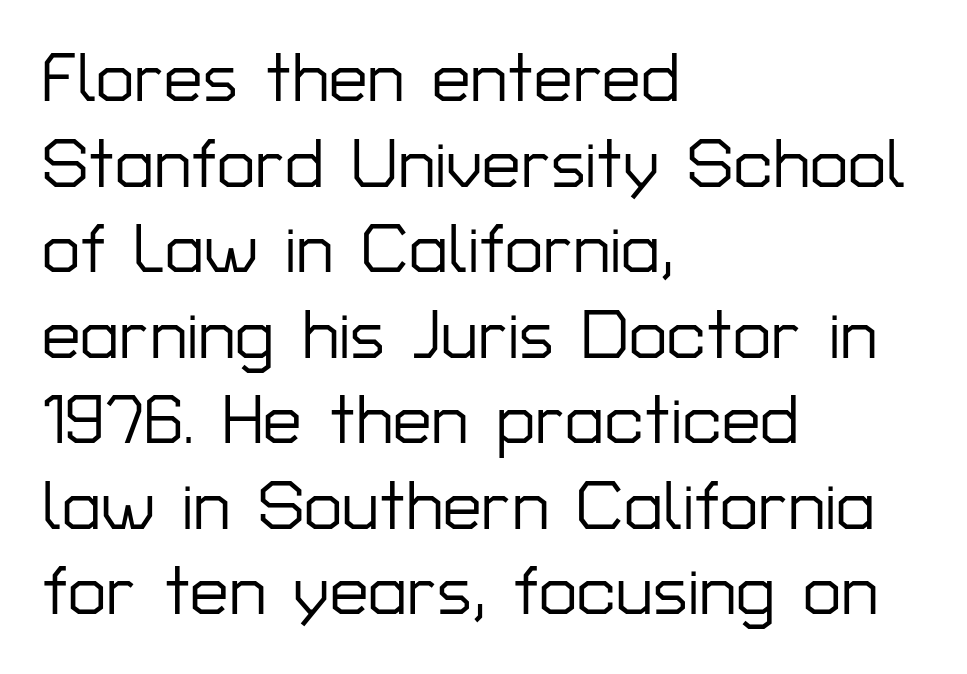
{"serif": "no", "italic": "no", "width": "normal", "stroke_contrast": "low", "x_height": "medium", "monospaced": "no", "underline": "no", "align": "left", "line_spacing_ratio": 1.24, "letter_spacing": "normal", "letter_spacing_em": 0.0, "glyph_px": 69}
